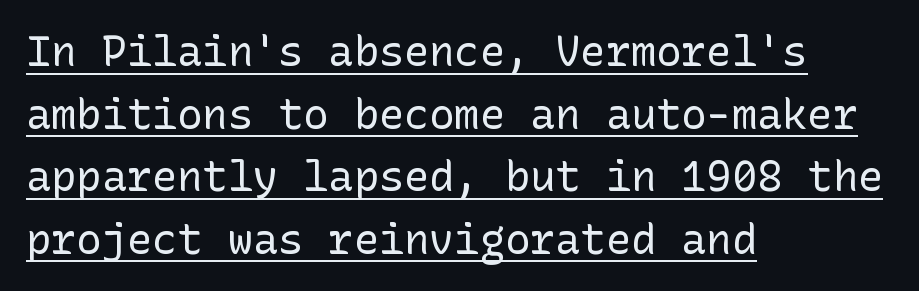
Normally led — the rows are evenly, conventionally spaced. Posture: upright roman. Typographically, this falls in the sans-serif category. These lines are set flush left with a ragged right edge. Honestly, the underline is the first thing you notice here. The letters sit at their default tracking, neither squeezed nor spread.
